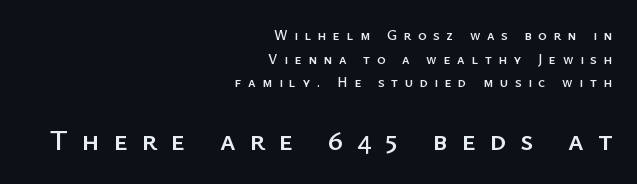
Leftover space on each line is placed entirely before the opening word. Vertical strokes here are truly vertical. This block has exactly the height ordinary leading produces. Each row of text sits above clean, open space.
